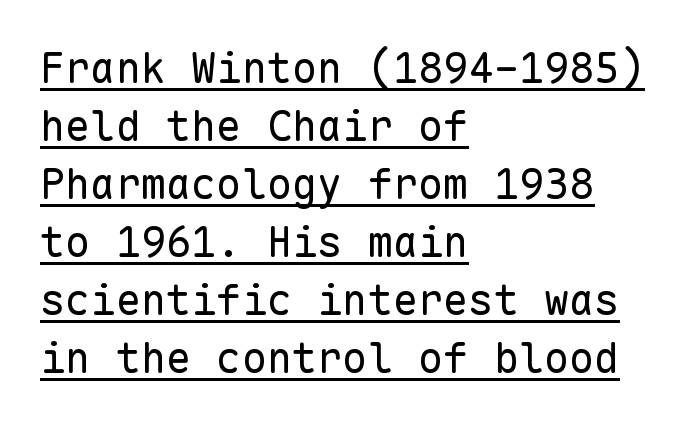
Q: Is the text bold? A: No.
Q: Is the text italic (slanted)? A: No, it is upright.
Q: Is the typeface a serif or a sans-serif typeface? A: Sans-serif.
Q: Is the text underlined? A: Yes.
Q: How is the paragraph aligned? A: Left-aligned.
Q: Is the spacing between letters normal or unusually wide? A: Normal.
Q: Is the spacing between lines tight, normal or loose? A: Normal.
Q: Width (condensed, normal, or wide)? A: Normal.
Q: Stroke contrast? A: Low.
Q: x-height? A: Medium.
Q: Monospaced? A: Yes.
